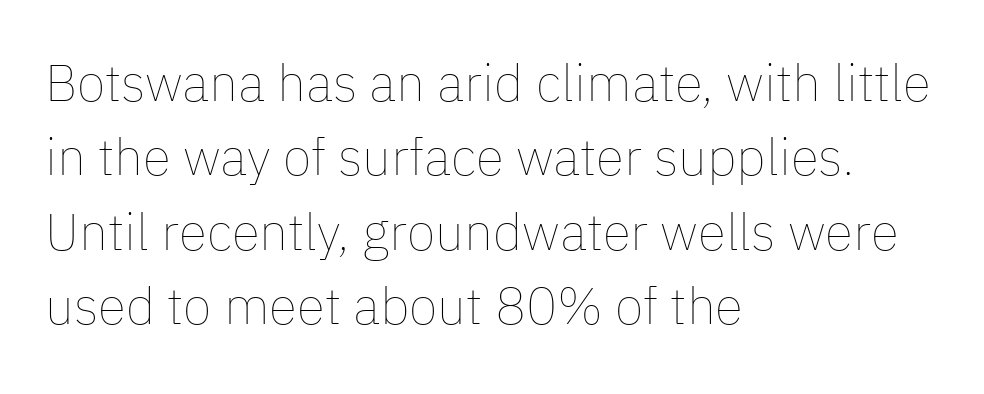
{"italic": "no", "bold": "no", "weight": "thin", "width": "normal", "stroke_contrast": "low", "x_height": "medium", "monospaced": "no", "underline": "no", "align": "left", "line_spacing": "normal", "line_spacing_ratio": 1.43, "letter_spacing": "normal", "letter_spacing_em": 0.0, "glyph_px": 52}
